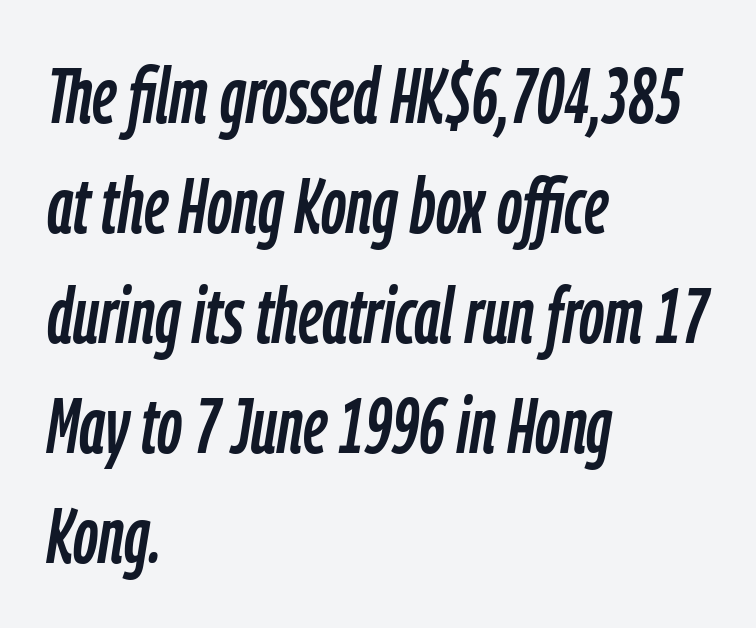
Q: Is the text italic (slanted)? A: Yes, it leans right by about 9 degrees.
Q: Is the text underlined? A: No.
Q: How is the paragraph aligned? A: Left-aligned.
Q: Is the spacing between letters normal or unusually wide? A: Normal.
Q: Is the spacing between lines tight, normal or loose? A: Normal.
Q: Width (condensed, normal, or wide)? A: Condensed.
Q: Stroke contrast? A: Low.
Q: x-height? A: Medium.
Q: Monospaced? A: No.
